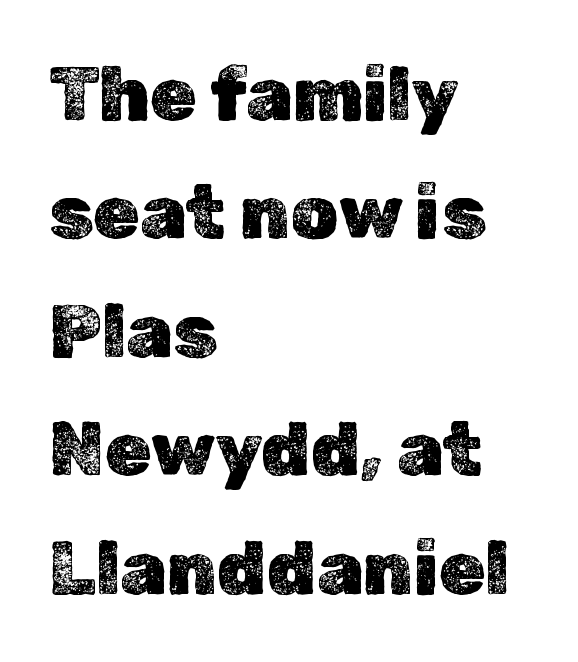
Q: Is the text italic (slanted)? A: No, it is upright.
Q: Is the text underlined? A: No.
Q: How is the paragraph aligned? A: Left-aligned.
Q: Is the spacing between letters normal or unusually wide? A: Normal.
Q: Is the spacing between lines tight, normal or loose? A: Normal.
Q: Width (condensed, normal, or wide)? A: Normal.
Q: x-height? A: Medium.
Q: Monospaced? A: No.
